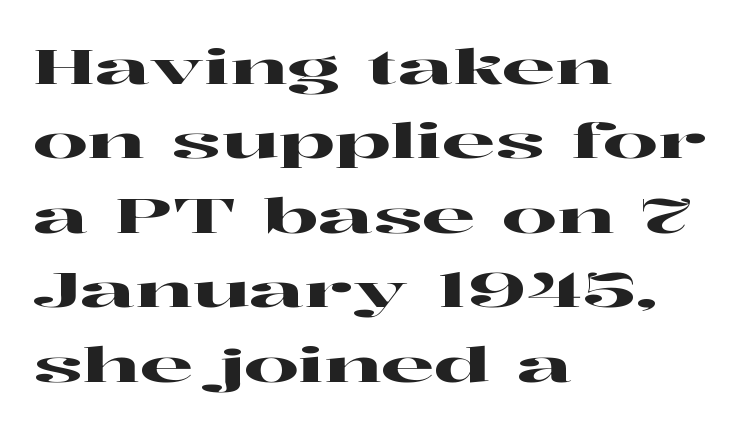
{"serif": "yes", "italic": "no", "width": "wide", "stroke_contrast": "high", "x_height": "medium", "monospaced": "no", "underline": "no", "align": "left", "line_spacing": "normal", "line_spacing_ratio": 1.55, "letter_spacing": "normal", "letter_spacing_em": 0.0, "glyph_px": 48}
